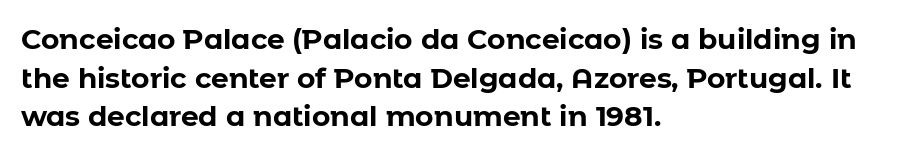
{"serif": "no", "italic": "no", "bold": "yes", "weight": "bold", "width": "normal", "stroke_contrast": "low", "x_height": "medium", "monospaced": "no", "underline": "no", "align": "left", "line_spacing": "normal", "line_spacing_ratio": 1.38, "letter_spacing": "normal", "letter_spacing_em": 0.0, "glyph_px": 28}
